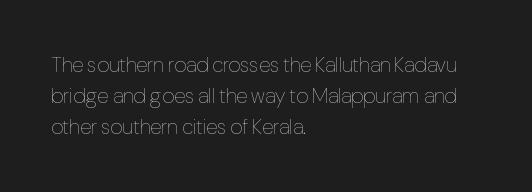
If you drew a line through each stem, it would be perfectly vertical. Leftover space on each line is placed entirely after the last word. The vertical gap from one line to the next is medium. The specimen omits any rule beneath the text block's lines.
